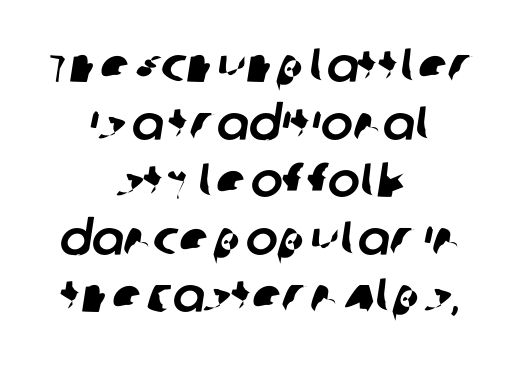
The image shows 48 px sans-serif type; set centered, line spacing 1.2x, normal letter spacing, not underlined; low stroke contrast and a large x-height.
